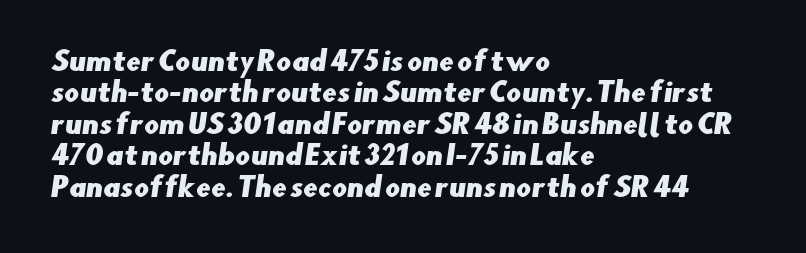
The image shows 26 px text type; set left-aligned, line spacing 1.21x, normal letter spacing, not underlined.
